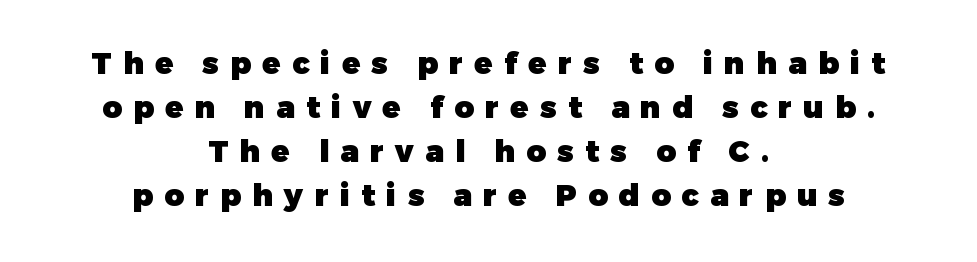
{"serif": "no", "italic": "no", "bold": "yes", "weight": "heavy", "width": "normal", "stroke_contrast": "low", "x_height": "medium", "monospaced": "no", "underline": "no", "align": "center", "line_spacing": "normal", "line_spacing_ratio": 1.47, "letter_spacing": "wide", "letter_spacing_em": 0.38, "glyph_px": 30}
